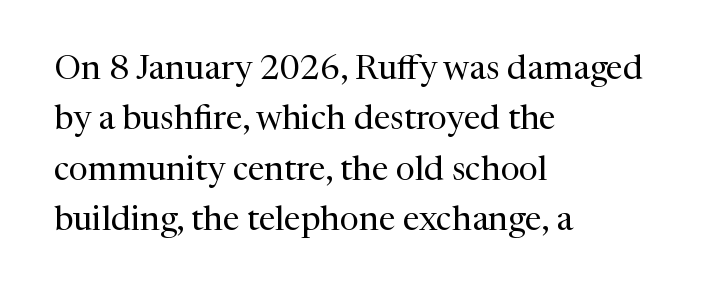
Q: Is the text bold? A: No.
Q: Is the text italic (slanted)? A: No, it is upright.
Q: Is the typeface a serif or a sans-serif typeface? A: Serif.
Q: Is the text underlined? A: No.
Q: How is the paragraph aligned? A: Left-aligned.
Q: Is the spacing between letters normal or unusually wide? A: Normal.
Q: Is the spacing between lines tight, normal or loose? A: Normal.
Q: Width (condensed, normal, or wide)? A: Normal.
Q: Stroke contrast? A: Medium.
Q: x-height? A: Medium.
Q: Monospaced? A: No.
